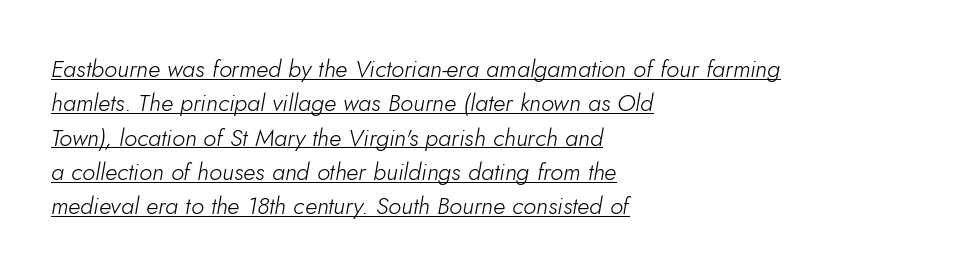
{"italic": "yes", "lean": "right", "slant_degrees": 10, "bold": "no", "underline": "yes", "align": "left", "line_spacing": "normal", "line_spacing_ratio": 1.43, "letter_spacing": "normal", "letter_spacing_em": 0.0, "glyph_px": 24}
